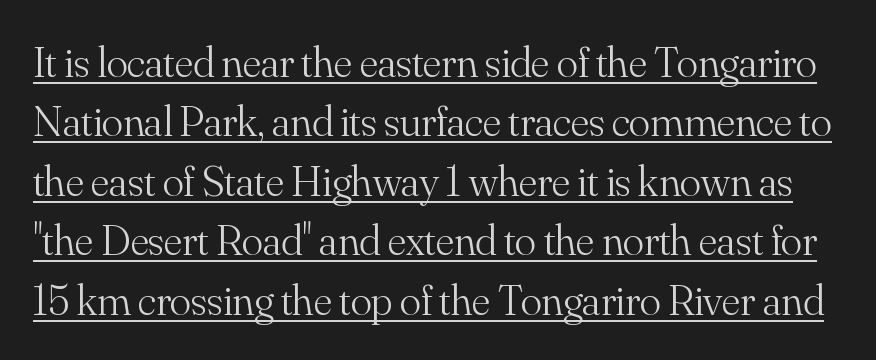
Each line of the rendering has a horizontal stroke beneath the glyphs. Stroke thickness stays within the range of a standard reading face or lighter. These lines are rendered in a variable-pitch font. These lines keep a tight, regular rhythm from letter to letter.
